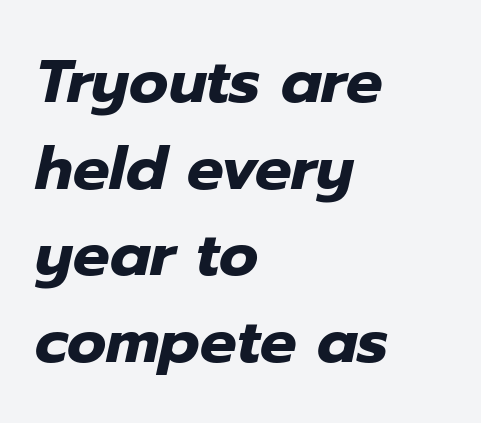
Q: Is the text bold? A: Yes.
Q: Is the text italic (slanted)? A: Yes, it leans right by about 12 degrees.
Q: Is the text underlined? A: No.
Q: How is the paragraph aligned? A: Left-aligned.
Q: Is the spacing between letters normal or unusually wide? A: Normal.
Q: Is the spacing between lines tight, normal or loose? A: Normal.
Q: Width (condensed, normal, or wide)? A: Normal.
Q: Stroke contrast? A: Low.
Q: x-height? A: Medium.
Q: Monospaced? A: No.
